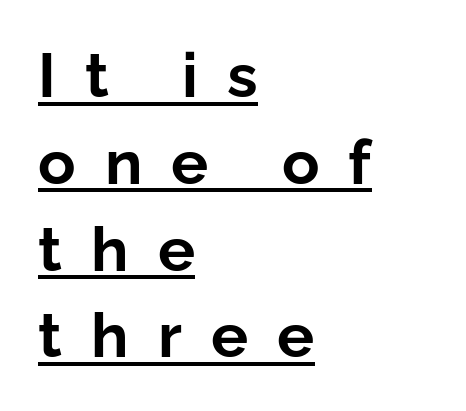
The image shows 62 px bold sans-serif type, upright; set left-aligned, normal line spacing (1.4x), unusually wide letter spacing (+0.47 em), underlined; low stroke contrast and a medium x-height.
